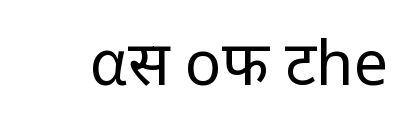
{"serif": "no", "italic": "no", "bold": "no", "weight": "regular", "width": "normal", "stroke_contrast": "low", "x_height": "medium", "monospaced": "no", "underline": "no", "letter_spacing": "normal", "letter_spacing_em": 0.0, "glyph_px": 61}
